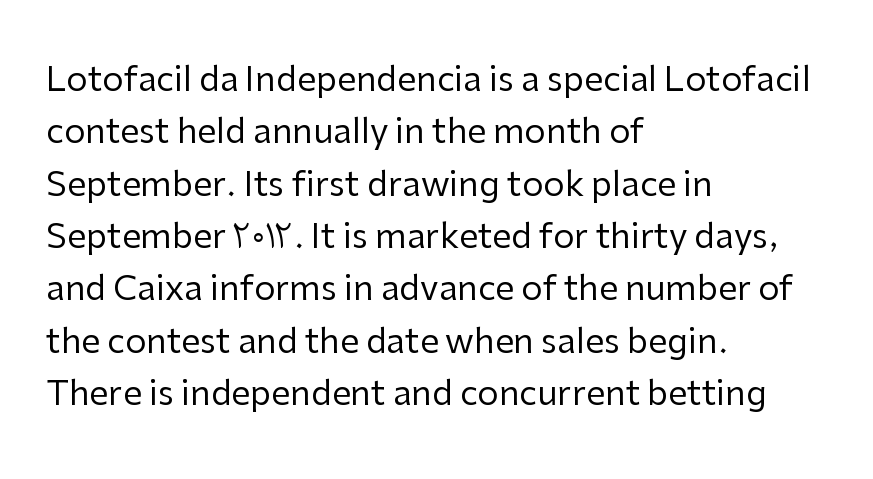
The image shows 34 px regular-weight sans-serif type, upright; set left-aligned, normal line spacing (1.54x), normal letter spacing, not underlined; low stroke contrast and a medium x-height.
